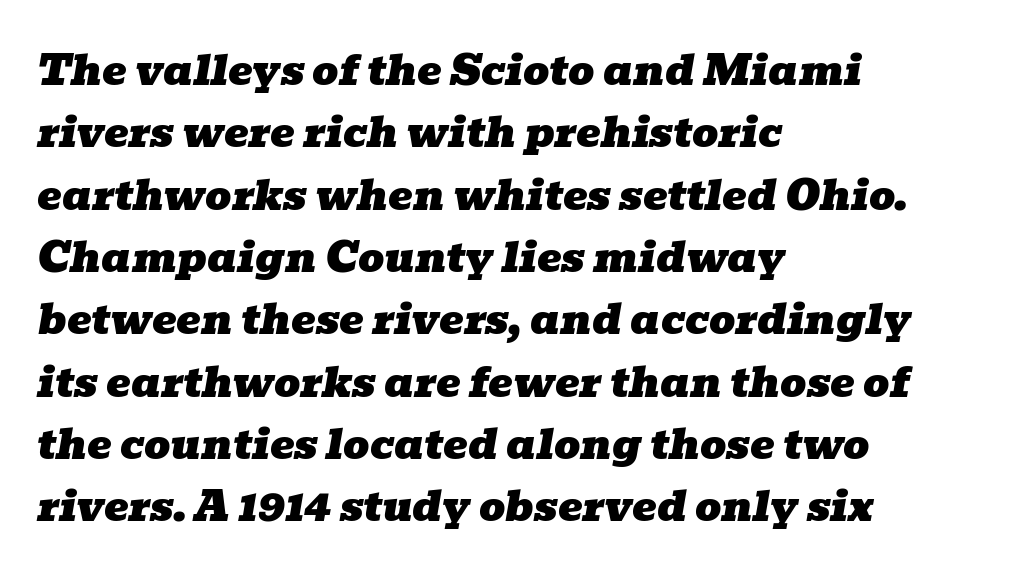
Q: Is the text italic (slanted)? A: Yes, it leans right by about 10 degrees.
Q: Is the typeface a serif or a sans-serif typeface? A: Serif.
Q: Is the text underlined? A: No.
Q: How is the paragraph aligned? A: Left-aligned.
Q: Is the spacing between letters normal or unusually wide? A: Normal.
Q: Is the spacing between lines tight, normal or loose? A: Normal.
Q: Width (condensed, normal, or wide)? A: Wide.
Q: Stroke contrast? A: Low.
Q: x-height? A: Medium.
Q: Monospaced? A: No.
